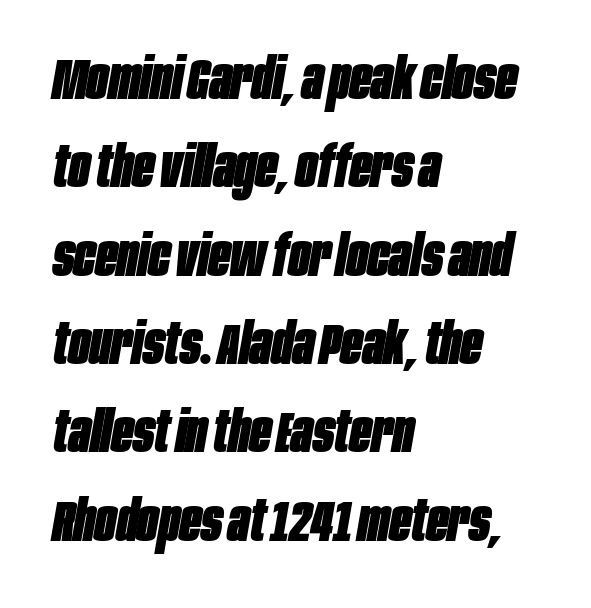
Q: Is the text bold? A: Yes.
Q: Is the text italic (slanted)? A: Yes, it leans right by about 10 degrees.
Q: Is the text underlined? A: No.
Q: How is the paragraph aligned? A: Left-aligned.
Q: Is the spacing between letters normal or unusually wide? A: Normal.
Q: Is the spacing between lines tight, normal or loose? A: Normal.
Q: Width (condensed, normal, or wide)? A: Condensed.
Q: Stroke contrast? A: Low.
Q: x-height? A: Large.
Q: Monospaced? A: No.
